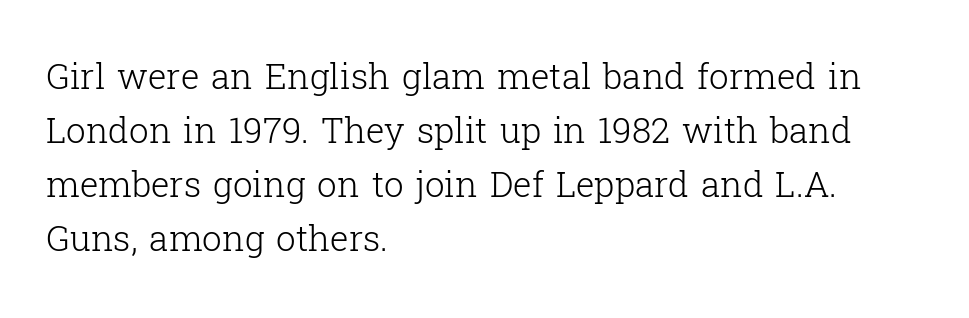
{"serif": "yes", "italic": "no", "bold": "no", "weight": "light", "width": "normal", "stroke_contrast": "low", "x_height": "medium", "monospaced": "no", "underline": "no", "align": "left", "line_spacing": "normal", "line_spacing_ratio": 1.54, "letter_spacing": "normal", "letter_spacing_em": 0.0, "glyph_px": 35}
